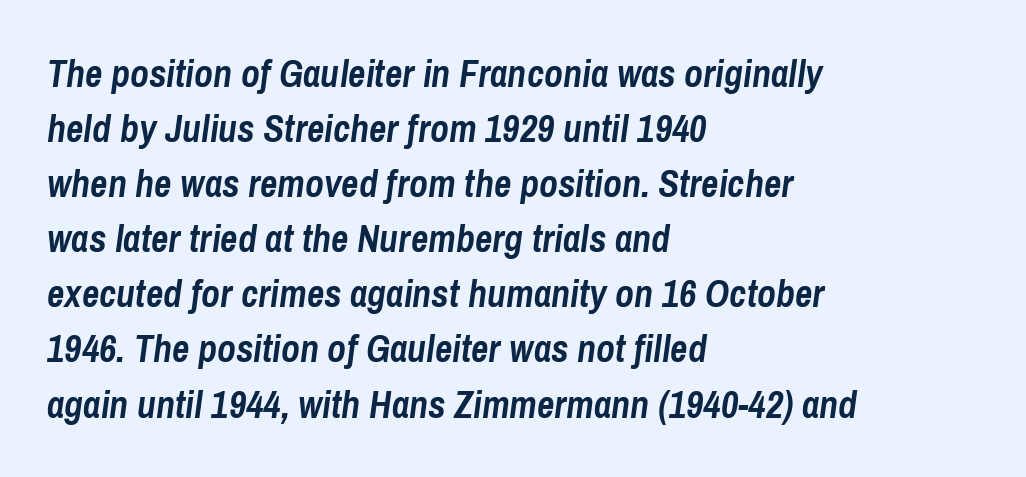
This is heavy type, rendered in bold. The rag falls on the right side of this text block. This sample keeps an unexceptional amount of space between lines. Tall strokes in this sample are angled rather than plumb.
